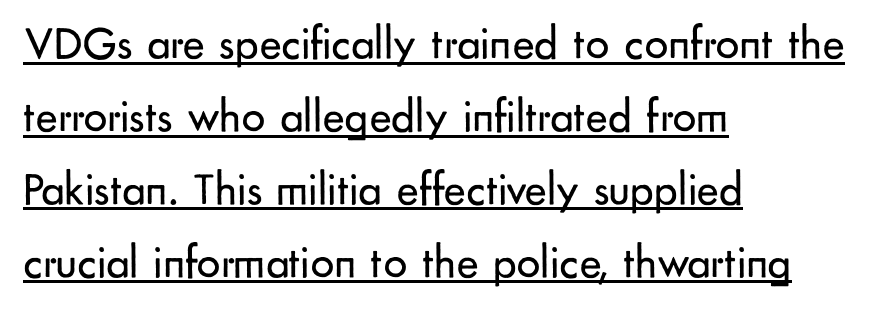
Tall strokes in this sample are plumb rather than angled. Varying glyph widths throughout — classic text-font behaviour. How are the letters spaced? Ordinarily, with no added tracking. Ink coverage per letter is moderate at most.
